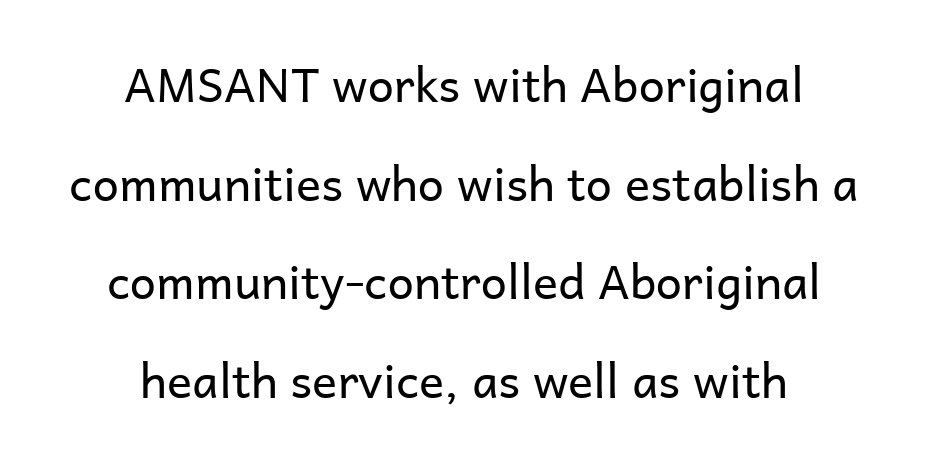
Q: Is the text bold? A: No.
Q: Is the text italic (slanted)? A: No, it is upright.
Q: Is the typeface a serif or a sans-serif typeface? A: Sans-serif.
Q: Is the text underlined? A: No.
Q: How is the paragraph aligned? A: Centered.
Q: Is the spacing between letters normal or unusually wide? A: Normal.
Q: Is the spacing between lines tight, normal or loose? A: Loose.
Q: Width (condensed, normal, or wide)? A: Normal.
Q: Stroke contrast? A: Low.
Q: x-height? A: Medium.
Q: Monospaced? A: No.
